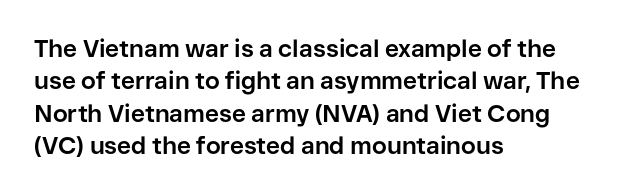
{"italic": "no", "bold": "yes", "underline": "no", "align": "left", "line_spacing": "normal", "line_spacing_ratio": 1.35, "letter_spacing": "normal", "letter_spacing_em": 0.0, "glyph_px": 24}
